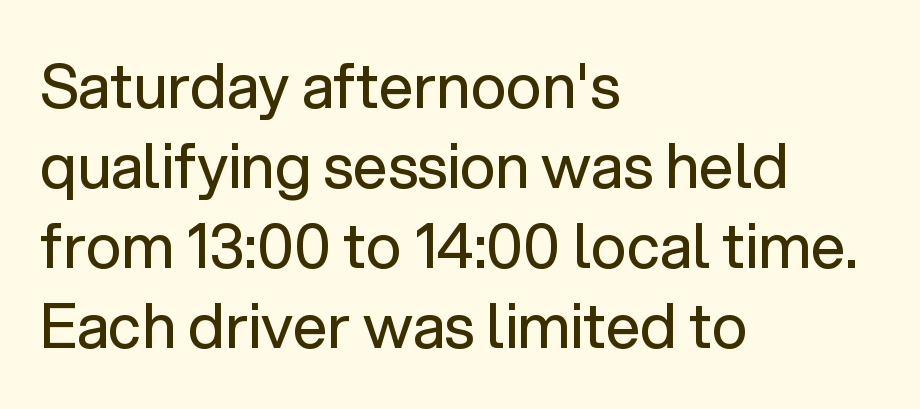
Q: Is the text bold? A: No.
Q: Is the text italic (slanted)? A: No, it is upright.
Q: Is the typeface a serif or a sans-serif typeface? A: Sans-serif.
Q: Is the text underlined? A: No.
Q: How is the paragraph aligned? A: Left-aligned.
Q: Is the spacing between letters normal or unusually wide? A: Normal.
Q: Is the spacing between lines tight, normal or loose? A: Normal.
Q: Width (condensed, normal, or wide)? A: Normal.
Q: Stroke contrast? A: Low.
Q: x-height? A: Medium.
Q: Monospaced? A: No.
